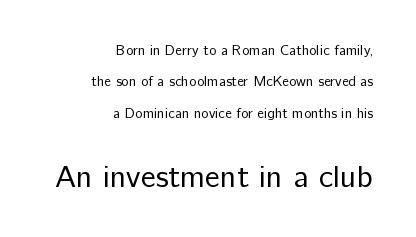
The image shows 31 px regular-weight sans-serif type, upright; set right-aligned, loose line spacing (2.24x), normal letter spacing, not underlined; the second (bottom) block is 2.21x larger; low stroke contrast and a medium x-height.
